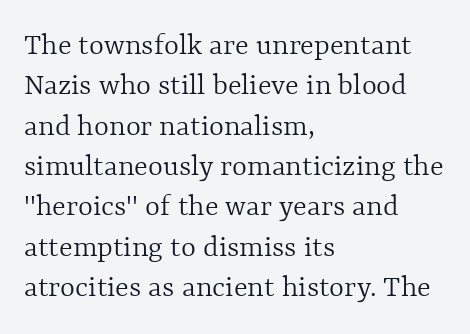
The image shows 32 px light type, upright; set left-aligned, normal line spacing (1.26x), normal letter spacing, not underlined; a medium x-height.
